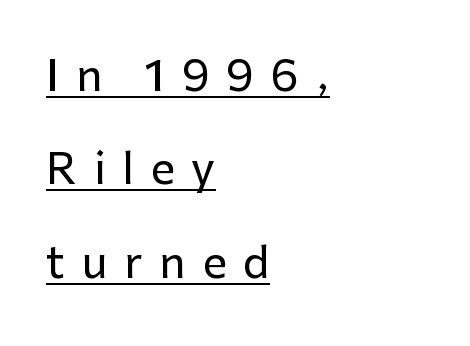
The image shows 43 px sans-serif type, upright; set left-aligned, loose line spacing (2.17x), unusually wide letter spacing (+0.39 em), underlined; low stroke contrast and a medium x-height.
